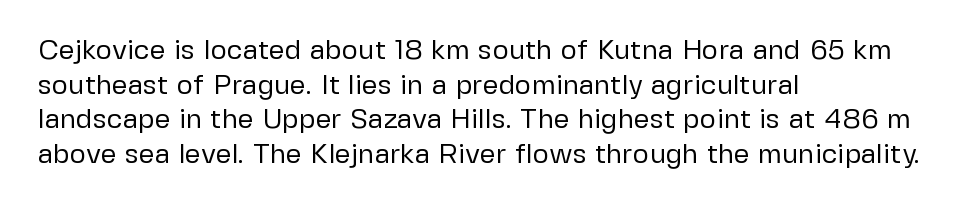
{"serif": "no", "italic": "no", "bold": "no", "weight": "regular", "width": "normal", "stroke_contrast": "low", "x_height": "medium", "monospaced": "no", "underline": "no", "align": "left", "line_spacing_ratio": 1.24, "letter_spacing": "normal", "letter_spacing_em": 0.0, "glyph_px": 28}
